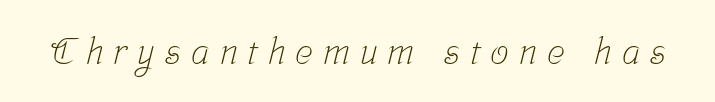
Q: Is the text bold? A: No.
Q: Is the typeface a serif or a sans-serif typeface? A: Serif.
Q: Is the text underlined? A: No.
Q: Is the spacing between letters normal or unusually wide? A: Unusually wide.
Q: Width (condensed, normal, or wide)? A: Condensed.
Q: Stroke contrast? A: Low.
Q: x-height? A: Medium.
Q: Monospaced? A: No.
